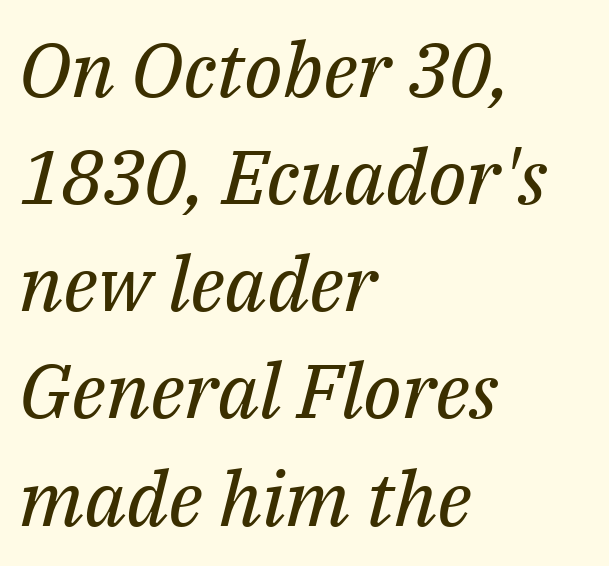
Q: Is the text bold? A: No.
Q: Is the text italic (slanted)? A: Yes, it leans right by about 14 degrees.
Q: Is the typeface a serif or a sans-serif typeface? A: Serif.
Q: Is the text underlined? A: No.
Q: How is the paragraph aligned? A: Left-aligned.
Q: Is the spacing between letters normal or unusually wide? A: Normal.
Q: Is the spacing between lines tight, normal or loose? A: Normal.
Q: Width (condensed, normal, or wide)? A: Normal.
Q: Stroke contrast? A: Medium.
Q: x-height? A: Medium.
Q: Monospaced? A: No.
